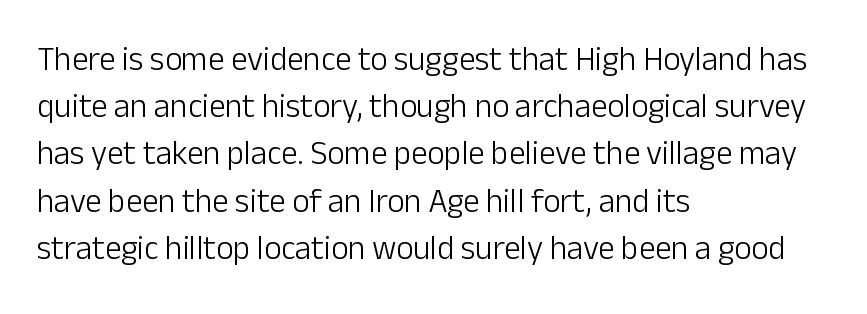
The image shows 33 px light sans-serif type, upright; set left-aligned, normal line spacing (1.43x), normal letter spacing, not underlined; low stroke contrast and a medium x-height.
